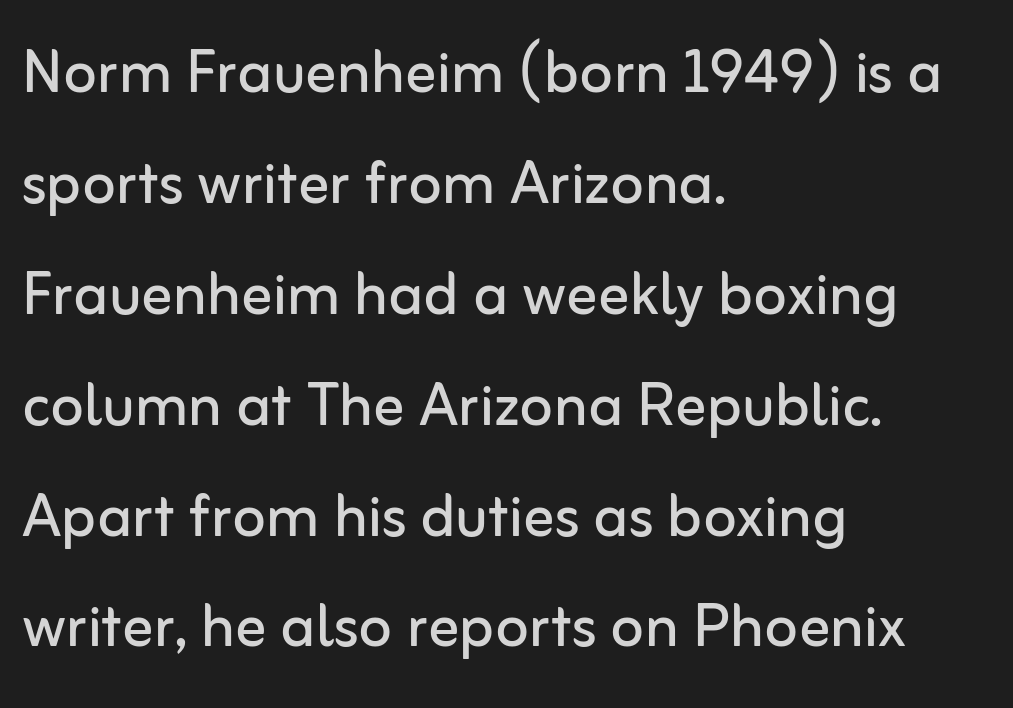
Q: Is the text bold? A: No.
Q: Is the text italic (slanted)? A: No, it is upright.
Q: Is the typeface a serif or a sans-serif typeface? A: Sans-serif.
Q: Is the text underlined? A: No.
Q: How is the paragraph aligned? A: Left-aligned.
Q: Is the spacing between letters normal or unusually wide? A: Normal.
Q: Is the spacing between lines tight, normal or loose? A: Normal.
Q: Width (condensed, normal, or wide)? A: Normal.
Q: Stroke contrast? A: Low.
Q: x-height? A: Medium.
Q: Monospaced? A: No.
